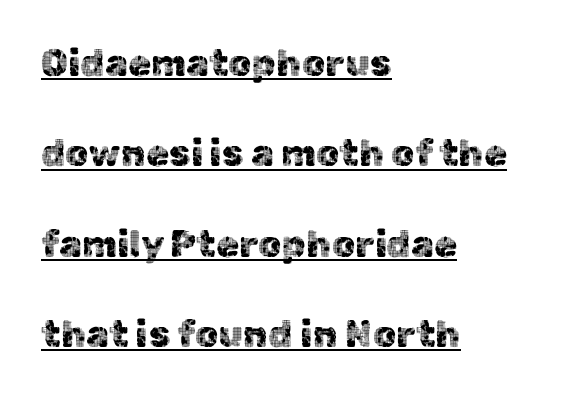
{"serif": "no", "italic": "no", "width": "normal", "x_height": "medium", "monospaced": "no", "underline": "yes", "align": "left", "line_spacing": "loose", "line_spacing_ratio": 2.44, "letter_spacing": "normal", "letter_spacing_em": 0.0, "glyph_px": 37}
